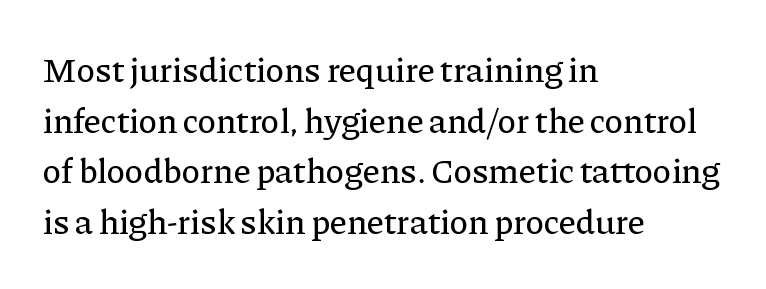
Check where the strokes stop: tiny serifs finish them off. Is this a fixed-width face? No — the glyphs have proportional, varying widths. Any mark beneath the type? The region is blank. When letters stand straight like this, we call the style roman or upright. The type is set solid horizontally, with unmodified tracking.
